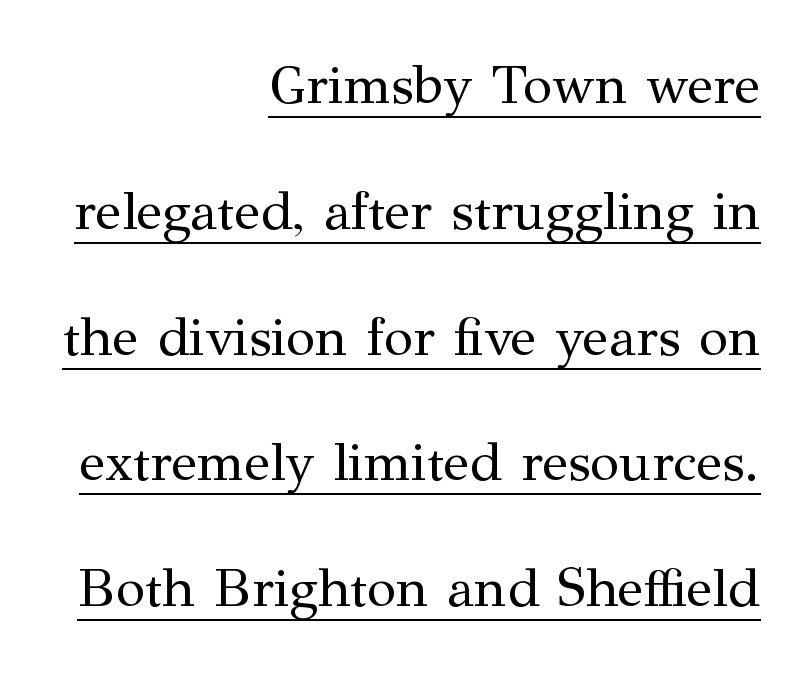
{"serif": "yes", "italic": "no", "bold": "no", "weight": "regular", "width": "normal", "stroke_contrast": "medium", "x_height": "medium", "monospaced": "no", "underline": "yes", "align": "right", "line_spacing": "loose", "line_spacing_ratio": 2.33, "letter_spacing": "normal", "letter_spacing_em": 0.0, "glyph_px": 54}
